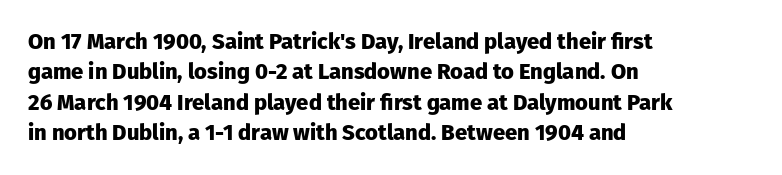
The image shows 22 px bold type, upright; set left-aligned, normal line spacing (1.38x), normal letter spacing, not underlined.
